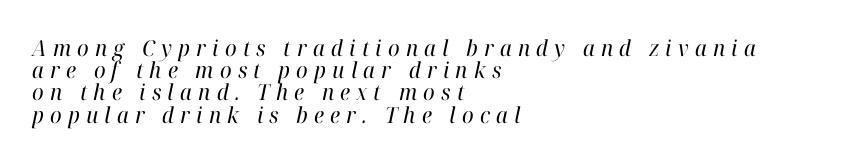
The passage shown has open, widely tracked lettering throughout. Beneath every word, the page is bare. Vertically, the passage feels compressed, each row crowding the next. These glyphs show unthickened strokes, regular width or finer. Yep, that's italic — everything's leaning. Each line starts at the same left margin while the right side varies.
